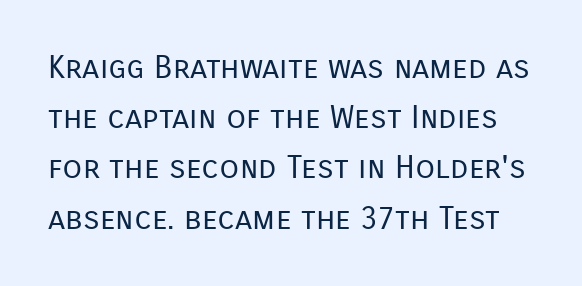
Weight: in the light-to-regular range. Bare-footed words on every line. Summary of vertical rhythm: regular, with standard interline spacing. Here the designer chose a conventional face with non-uniform glyph widths. You can tell from the bare stems that sans-serif type was used. Rendered with straight, roman letterforms.
